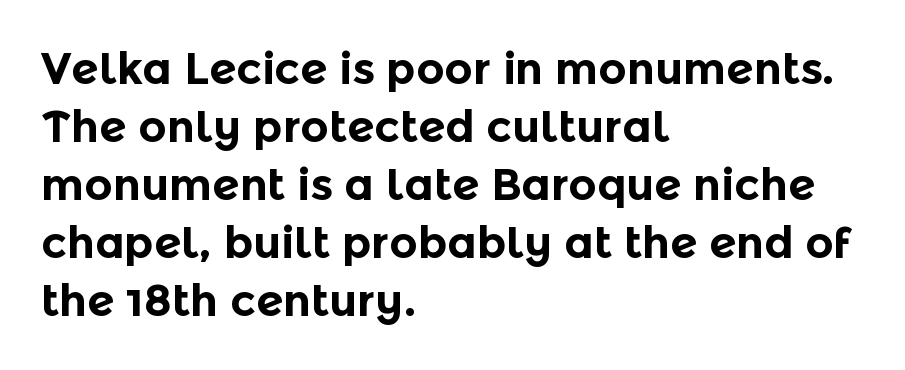
{"serif": "no", "italic": "no", "bold": "yes", "weight": "bold", "width": "normal", "x_height": "medium", "monospaced": "no", "underline": "no", "align": "left", "line_spacing": "normal", "line_spacing_ratio": 1.32, "letter_spacing": "normal", "letter_spacing_em": 0.0, "glyph_px": 44}
